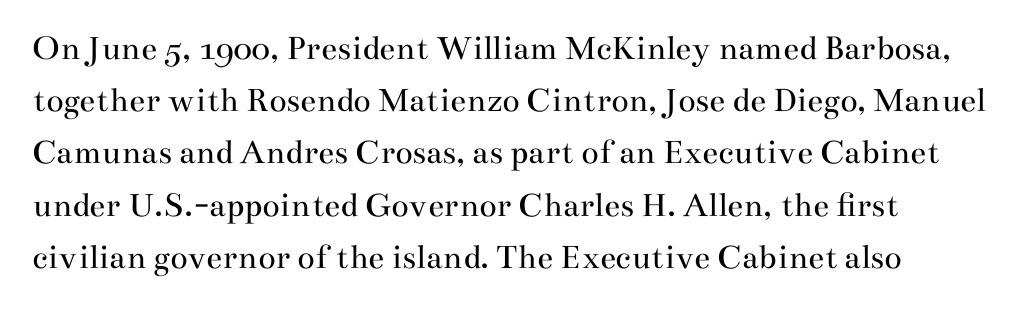
{"serif": "yes", "italic": "no", "bold": "no", "weight": "regular", "width": "wide", "stroke_contrast": "medium", "x_height": "small", "monospaced": "no", "underline": "no", "line_spacing": "normal", "line_spacing_ratio": 1.45, "letter_spacing": "normal", "letter_spacing_em": 0.0, "glyph_px": 36}
